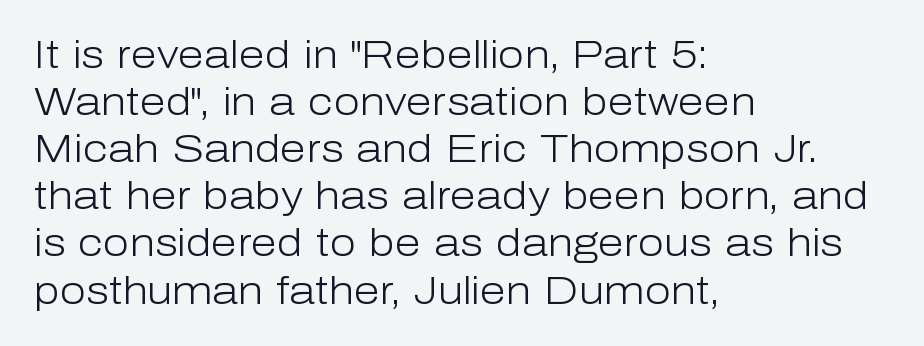
A typesetter would call this proportional, since set widths differ per character. This sample uses a sans-serif face. Characters remain perfectly vertical along every line. Descenders are the only things crossing below the line.
